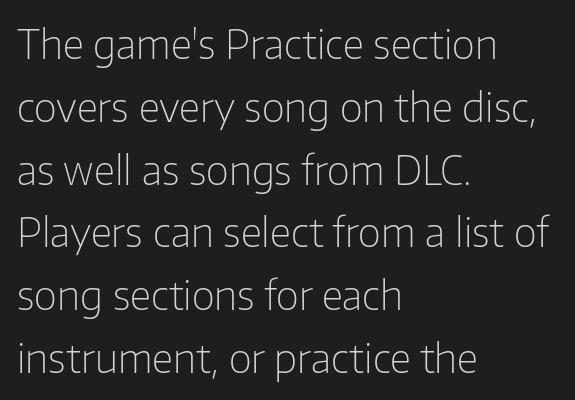
{"serif": "no", "italic": "no", "bold": "no", "weight": "light", "width": "normal", "stroke_contrast": "low", "x_height": "medium", "monospaced": "no", "underline": "no", "align": "left", "line_spacing": "normal", "line_spacing_ratio": 1.57, "letter_spacing": "normal", "letter_spacing_em": 0.0, "glyph_px": 40}
